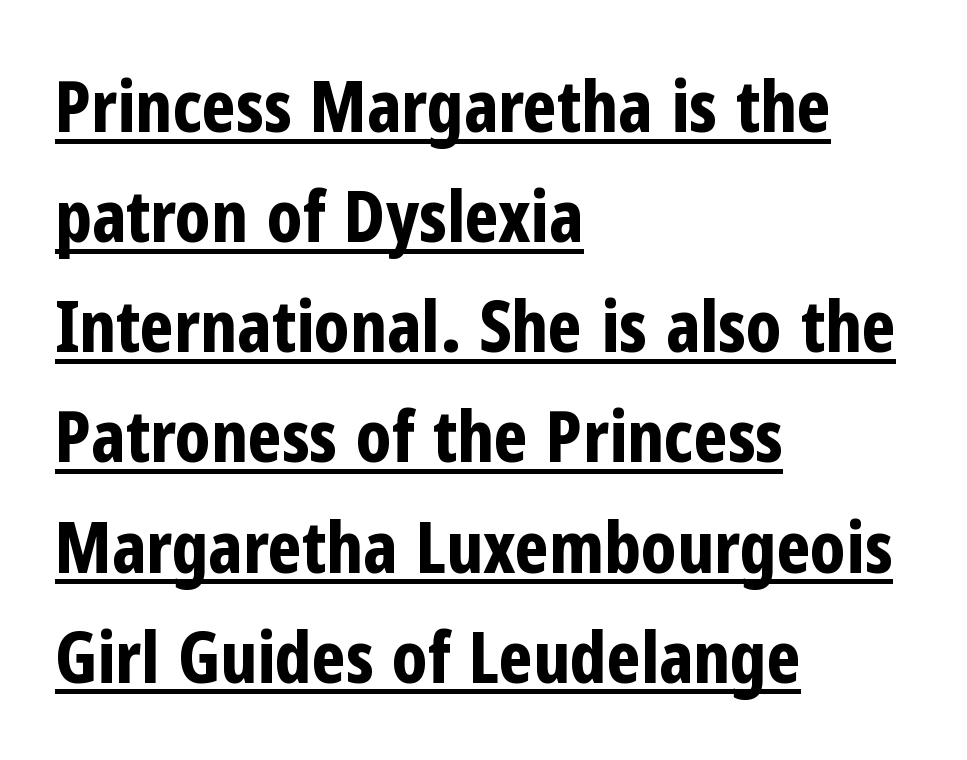
Q: Is the text bold? A: Yes.
Q: Is the text italic (slanted)? A: No, it is upright.
Q: Is the typeface a serif or a sans-serif typeface? A: Sans-serif.
Q: Is the text underlined? A: Yes.
Q: How is the paragraph aligned? A: Left-aligned.
Q: Is the spacing between letters normal or unusually wide? A: Normal.
Q: Is the spacing between lines tight, normal or loose? A: Normal.
Q: Width (condensed, normal, or wide)? A: Condensed.
Q: Stroke contrast? A: Low.
Q: x-height? A: Medium.
Q: Monospaced? A: No.
